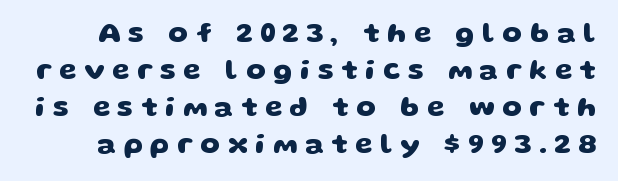
The image shows 28 px heavy, wide sans-serif type; set normal line spacing (1.32x), unusually wide letter spacing (+0.27 em), not underlined; low stroke contrast and a large x-height.
